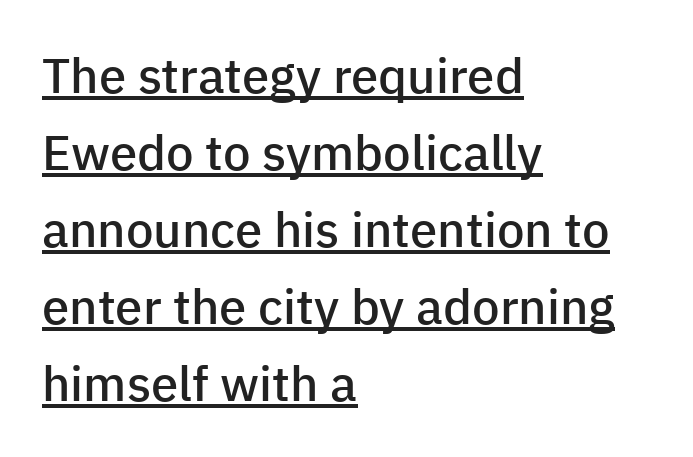
{"serif": "no", "italic": "no", "bold": "semi", "weight": "semibold", "width": "normal", "stroke_contrast": "low", "x_height": "medium", "monospaced": "no", "underline": "yes", "align": "left", "line_spacing": "normal", "line_spacing_ratio": 1.57, "letter_spacing": "normal", "letter_spacing_em": 0.0, "glyph_px": 49}
